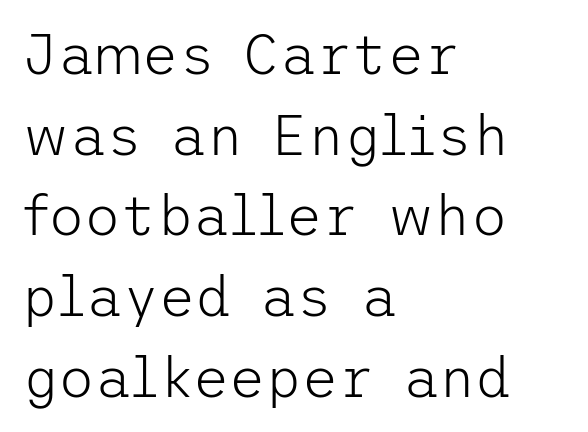
Q: Is the text bold? A: No.
Q: Is the text italic (slanted)? A: No, it is upright.
Q: Is the typeface a serif or a sans-serif typeface? A: Sans-serif.
Q: Is the text underlined? A: No.
Q: How is the paragraph aligned? A: Left-aligned.
Q: Is the spacing between letters normal or unusually wide? A: Normal.
Q: Is the spacing between lines tight, normal or loose? A: Normal.
Q: Width (condensed, normal, or wide)? A: Normal.
Q: Stroke contrast? A: Low.
Q: x-height? A: Medium.
